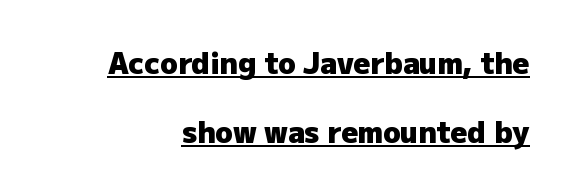
A typographer would call this underscored text. The rendering uses a large line-height, opening up the rows. Spacing verdict: proportional, widths tailored to each character. Every character sits straight up, as roman type does.
